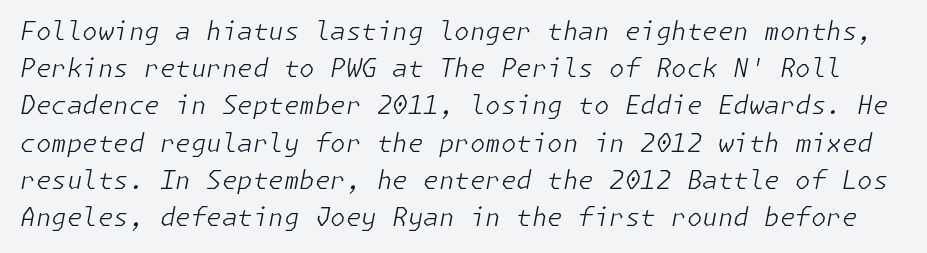
Q: Is the text bold? A: No.
Q: Is the text italic (slanted)? A: Yes, it leans right by about 11 degrees.
Q: Is the text underlined? A: No.
Q: Is the spacing between letters normal or unusually wide? A: Normal.
Q: Is the spacing between lines tight, normal or loose? A: Normal.
